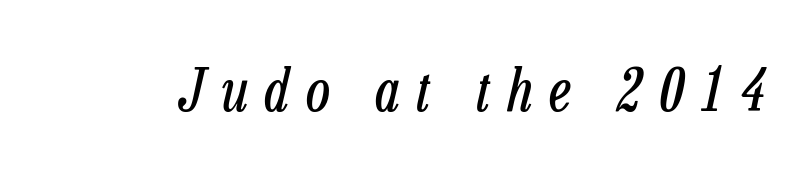
Unmarked baselines from the first word to the last. Characters follow at a spacing far wider than the type designer built in. Note the varied advance widths — an 'i' is clearly narrower than an 'm'. The face looks like a standard text weight, possibly lighter. An italicized treatment has been applied to the whole sample.
